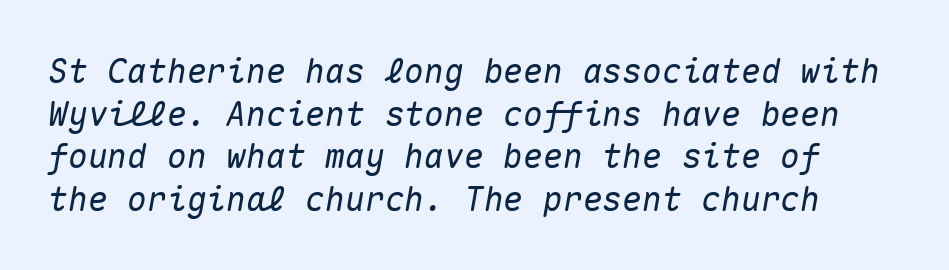
Slanted lettering throughout. Check the space under the baseline: it is left empty. Short note: letters normally spaced. Notice how descenders clear the ascenders below comfortably — that's standard leading. Spacing verdict: monospaced, one width for all characters.
